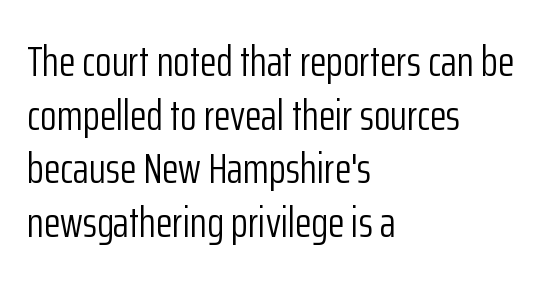
Q: Is the text bold? A: No.
Q: Is the text italic (slanted)? A: No, it is upright.
Q: Is the typeface a serif or a sans-serif typeface? A: Sans-serif.
Q: Is the text underlined? A: No.
Q: How is the paragraph aligned? A: Left-aligned.
Q: Is the spacing between letters normal or unusually wide? A: Normal.
Q: Is the spacing between lines tight, normal or loose? A: Normal.
Q: Width (condensed, normal, or wide)? A: Condensed.
Q: Stroke contrast? A: Low.
Q: x-height? A: Medium.
Q: Monospaced? A: No.
